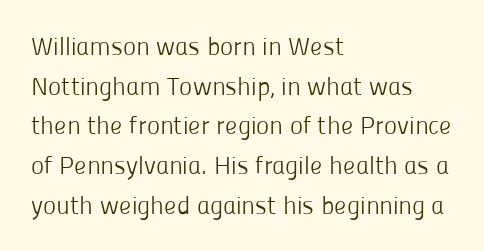
No italicization has been applied; the sample stays upright. Which margin do the lines hug? The left one — the right edge is uneven. Interline gaps are of average width in this sample. Descender tails drop into unmarked territory.
